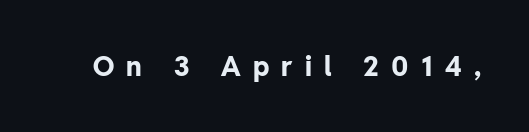
Display-style spreading of the glyphs; the letterfit is very open. Characters remain perfectly vertical along every line. Look at the stroke-to-counter ratio: heavy, a bold. Type without underlining.
